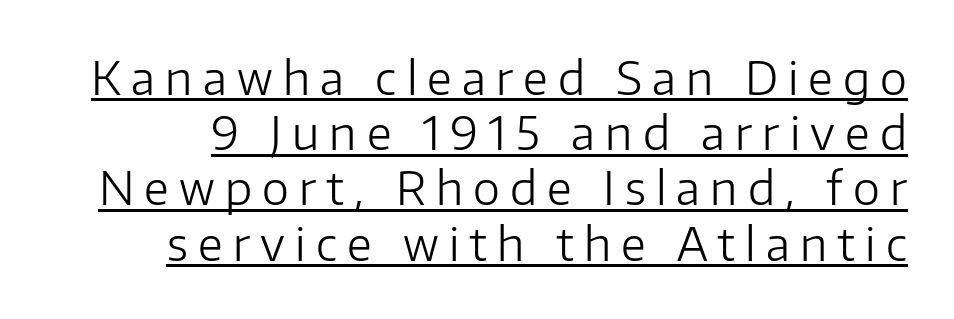
Q: Is the text bold? A: No.
Q: Is the text italic (slanted)? A: No, it is upright.
Q: Is the typeface a serif or a sans-serif typeface? A: Sans-serif.
Q: Is the text underlined? A: Yes.
Q: Is the spacing between letters normal or unusually wide? A: Unusually wide.
Q: Width (condensed, normal, or wide)? A: Normal.
Q: Stroke contrast? A: Low.
Q: x-height? A: Medium.
Q: Monospaced? A: No.
